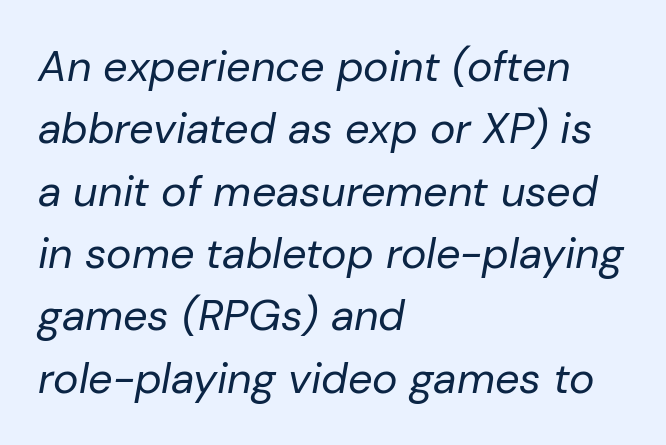
The image shows 43 px regular-weight type, italic (leaning right); set left-aligned, normal line spacing (1.45x), normal letter spacing, not underlined; low stroke contrast and a medium x-height.
